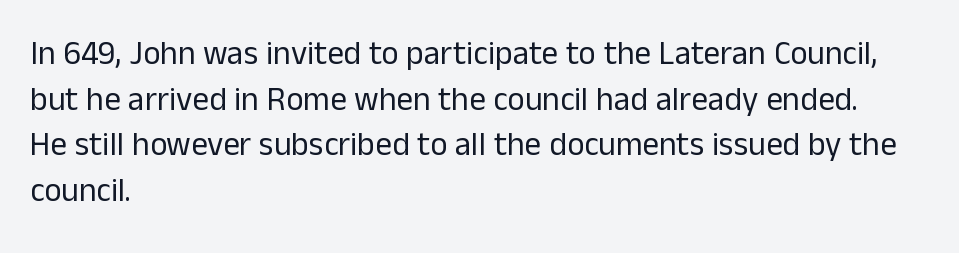
Observe the absence of serifs on each vertical stroke in this sample. These lines are rendered in a variable-pitch font. Rows of type keep a routine distance in the vertical direction. Stems here are at most as thick as an everyday book face. Every character sits straight up, as roman type does.
